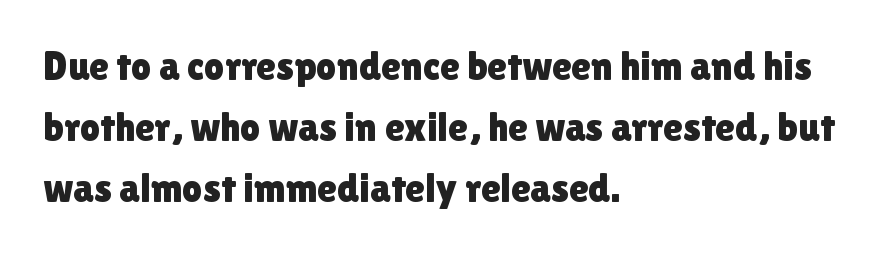
The image shows 40 px sans-serif type, upright; set left-aligned, normal line spacing (1.53x), normal letter spacing, not underlined; low stroke contrast and a medium x-height.
